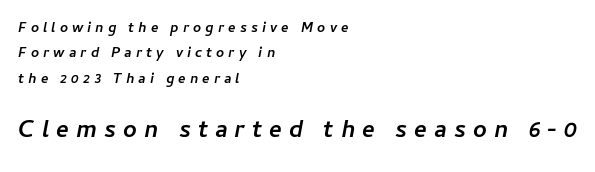
Just letters on the line, the space beneath them empty. Bigger letters appear in the bottom chunk; the top chunk is reduced. The letterforms stand isolated, each surrounded by extra space. One-word summary of the alignment: left. The sample has been set heavy, in full bold. The axis of the letterforms is tilted away from vertical.
